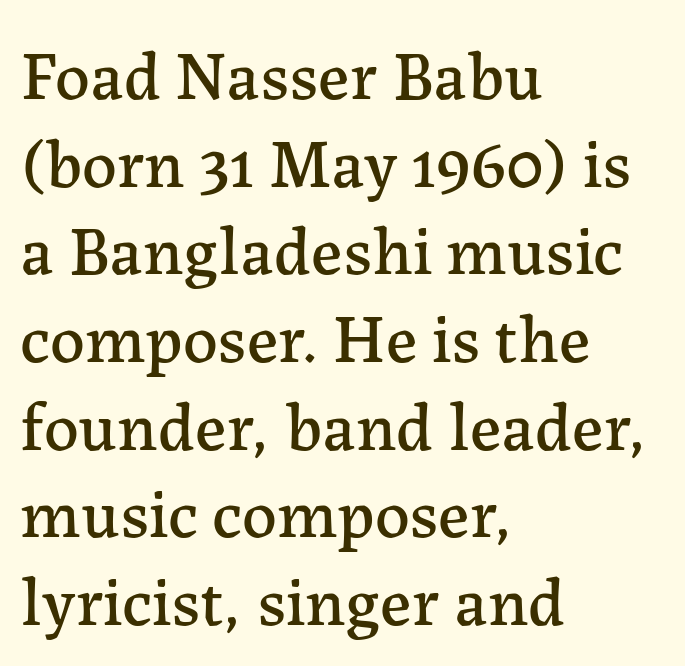
Q: Is the text italic (slanted)? A: No, it is upright.
Q: Is the typeface a serif or a sans-serif typeface? A: Serif.
Q: Is the text underlined? A: No.
Q: How is the paragraph aligned? A: Left-aligned.
Q: Is the spacing between letters normal or unusually wide? A: Normal.
Q: Is the spacing between lines tight, normal or loose? A: Normal.
Q: Width (condensed, normal, or wide)? A: Normal.
Q: Stroke contrast? A: Low.
Q: x-height? A: Medium.
Q: Monospaced? A: No.
